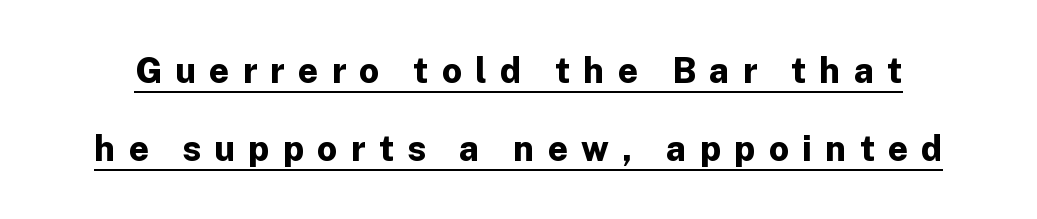
{"serif": "no", "italic": "no", "bold": "yes", "weight": "bold", "width": "normal", "stroke_contrast": "low", "x_height": "medium", "monospaced": "no", "underline": "yes", "line_spacing": "loose", "line_spacing_ratio": 2.23, "letter_spacing": "wide", "letter_spacing_em": 0.38, "glyph_px": 35}
